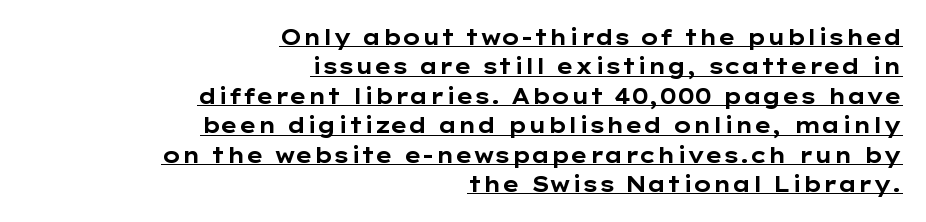
Q: Is the text bold? A: Yes.
Q: Is the text italic (slanted)? A: No, it is upright.
Q: Is the text underlined? A: Yes.
Q: How is the paragraph aligned? A: Right-aligned.
Q: Is the spacing between letters normal or unusually wide? A: Normal.
Q: Is the spacing between lines tight, normal or loose? A: Normal.
